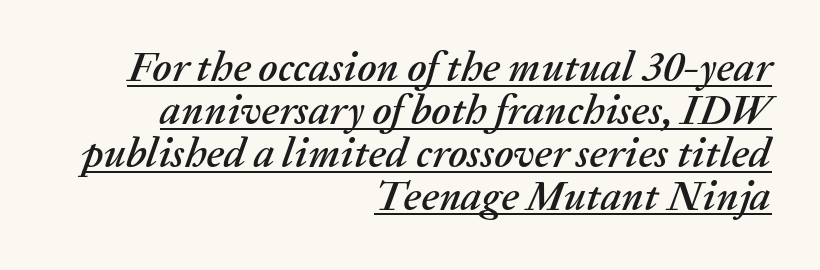
The image shows 42 px text type, italic (leaning right); set right-aligned, tight line spacing (1.02x), normal letter spacing, underlined; medium stroke contrast and a medium x-height.
